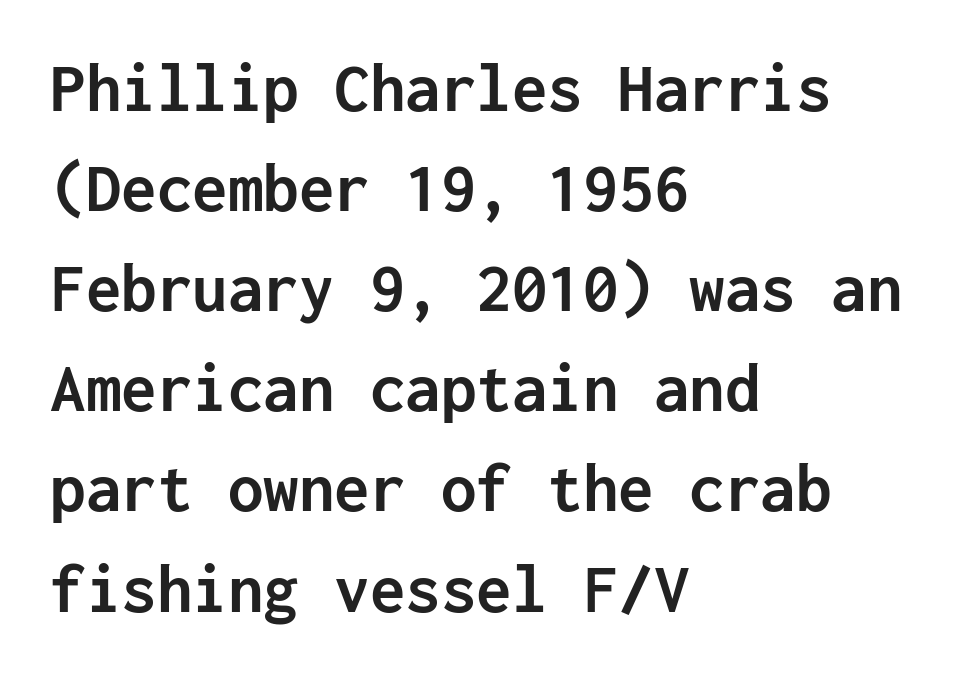
{"serif": "no", "italic": "no", "bold": "yes", "weight": "semibold", "width": "normal", "stroke_contrast": "low", "x_height": "medium", "monospaced": "yes", "underline": "no", "align": "left", "line_spacing": "normal", "line_spacing_ratio": 1.41, "letter_spacing": "normal", "letter_spacing_em": 0.0, "glyph_px": 71}
